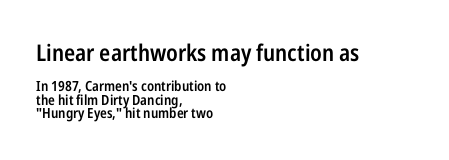
Q: Is the text bold? A: Semi-bold.
Q: Is the text italic (slanted)? A: No, it is upright.
Q: Is the text underlined? A: No.
Q: How is the paragraph aligned? A: Left-aligned.
Q: Is the spacing between letters normal or unusually wide? A: Normal.
Q: Is the spacing between lines tight, normal or loose? A: Tight.
Q: Which block of text is set in a larger size, the first (top) or the second (bottom)? A: The first (top) one.
